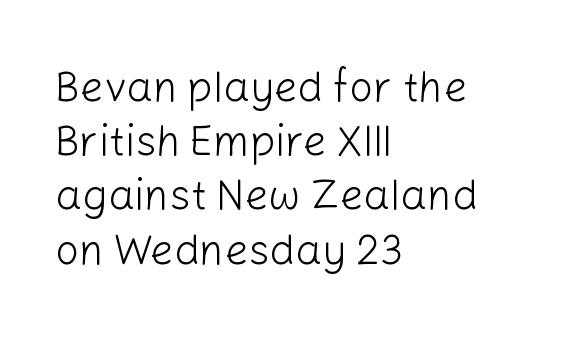
The image shows 42 px light sans-serif type, upright; set left-aligned, normal line spacing (1.29x), normal letter spacing, not underlined; low stroke contrast and a medium x-height.
